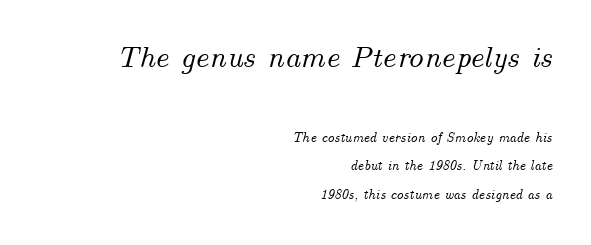
The rendering applies a slant to the glyphs. Between these two stacked blocks, the higher one wins on size. The passage shown is typed in a proportional face where columns would drift. The lines are quadded right. The designer dialed line spacing up above the default.
